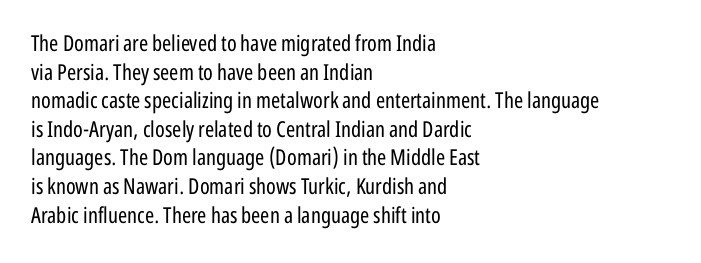
{"italic": "no", "bold": "no", "underline": "no", "align": "left", "line_spacing": "normal", "line_spacing_ratio": 1.3, "letter_spacing": "normal", "letter_spacing_em": 0.0, "glyph_px": 22}
